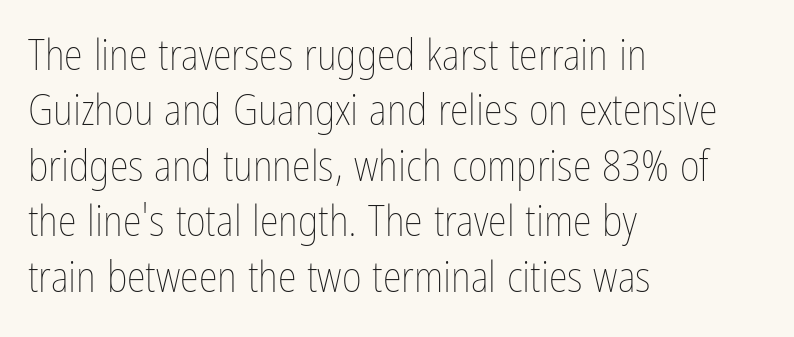
{"italic": "no", "bold": "no", "weight": "thin", "width": "condensed", "stroke_contrast": "low", "x_height": "medium", "monospaced": "no", "underline": "no", "align": "left", "line_spacing": "normal", "line_spacing_ratio": 1.29, "letter_spacing": "normal", "letter_spacing_em": 0.0, "glyph_px": 43}
